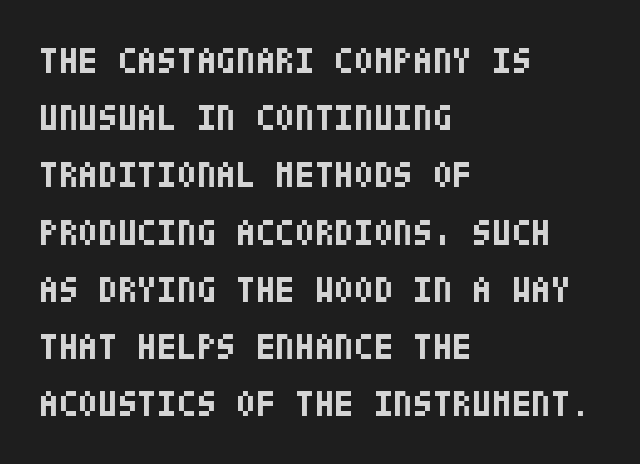
Q: Is the text bold? A: Yes.
Q: Is the text italic (slanted)? A: No, it is upright.
Q: Is the typeface a serif or a sans-serif typeface? A: Sans-serif.
Q: Is the text underlined? A: No.
Q: How is the paragraph aligned? A: Left-aligned.
Q: Is the spacing between letters normal or unusually wide? A: Normal.
Q: Is the spacing between lines tight, normal or loose? A: Normal.
Q: Width (condensed, normal, or wide)? A: Condensed.
Q: Stroke contrast? A: Low.
Q: x-height? A: Large.
